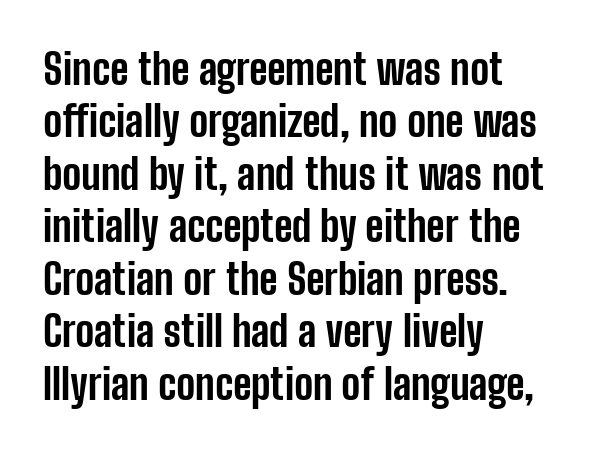
The image shows 42 px bold, condensed sans-serif type, upright; set left-aligned, normal line spacing (1.25x), normal letter spacing, not underlined; low stroke contrast and a medium x-height.
